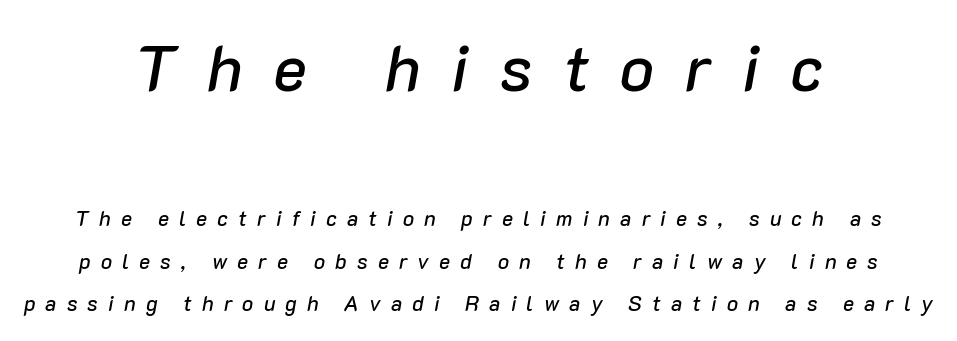
{"italic": "yes", "lean": "right", "slant_degrees": 10, "width": "normal", "stroke_contrast": "low", "x_height": "medium", "monospaced": "no", "underline": "no", "align": "center", "line_spacing": "loose", "line_spacing_ratio": 2.02, "letter_spacing": "wide", "letter_spacing_em": 0.48, "larger_block": "first", "size_ratio": 3.05, "glyph_px": 64}
